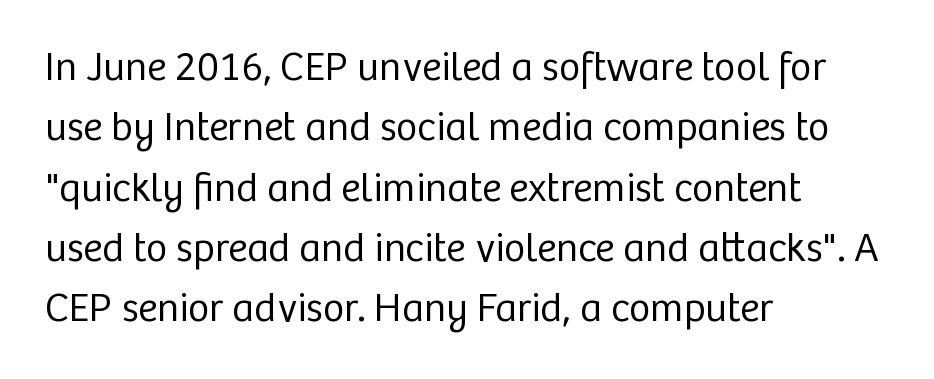
The image shows 41 px regular-weight sans-serif type, upright; set left-aligned, normal line spacing (1.47x), normal letter spacing, not underlined; low stroke contrast and a medium x-height.
